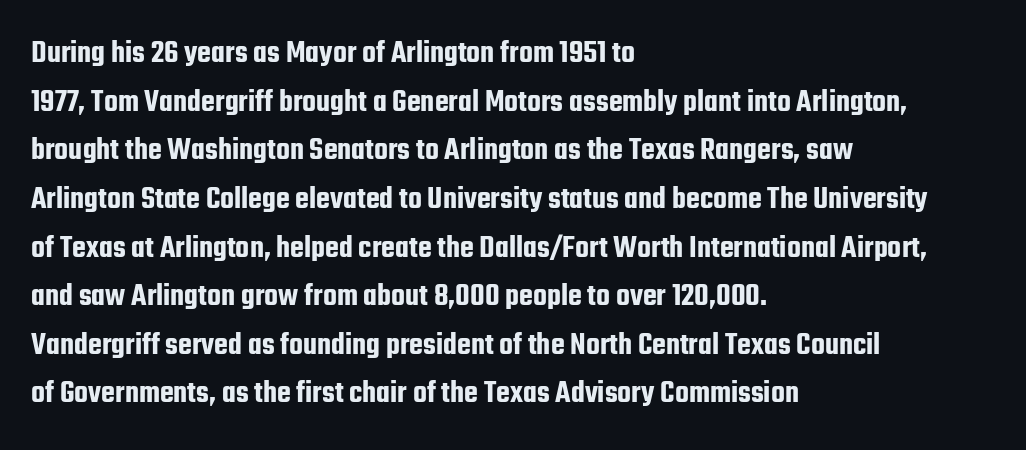
Q: Is the text italic (slanted)? A: No, it is upright.
Q: Is the typeface a serif or a sans-serif typeface? A: Sans-serif.
Q: Is the text underlined? A: No.
Q: How is the paragraph aligned? A: Left-aligned.
Q: Is the spacing between letters normal or unusually wide? A: Normal.
Q: Is the spacing between lines tight, normal or loose? A: Normal.
Q: Width (condensed, normal, or wide)? A: Condensed.
Q: Stroke contrast? A: Low.
Q: x-height? A: Medium.
Q: Monospaced? A: No.
